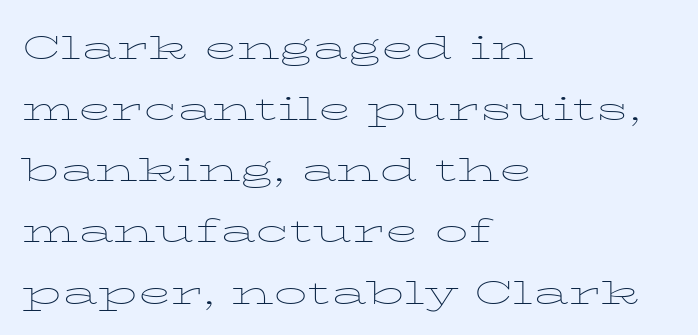
The image shows 44 px thin, wide type, upright; set left-aligned, normal line spacing (1.39x), normal letter spacing, not underlined; low stroke contrast and a medium x-height.
